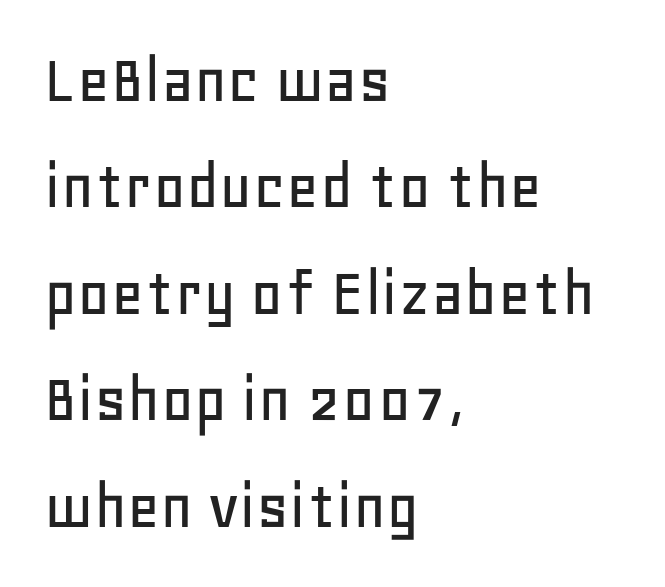
The passage shown has conventional tracking throughout. Any mark beneath the type? The region is blank. Nope, not italic — everything's standing straight. Grotesque or geometric, the face here clearly has no serifs. Each new line begins a customary step beneath the previous one.
